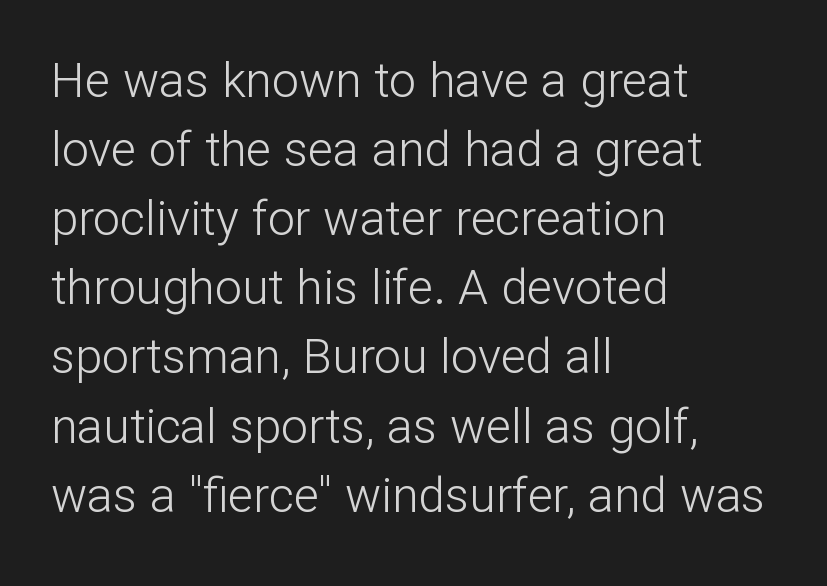
Each line starts at the same left margin while the right side varies. Do the characters align in a grid? No, the font is proportional. Honestly, the row spacing looks completely unremarkable. The letters stand upright; this is a roman face. Bare-footed words on every line. Compared with typical body copy, the letter spacing here is the same.
